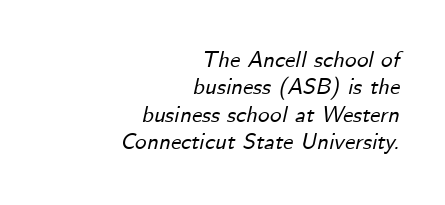
All the whitespace from short lines collects on the left. The horizontal fit of the characters is conventional and even. Honestly, there is no underline to notice here at all. Slant detected: the letters are inclined.
